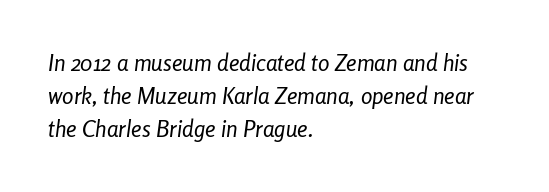
{"italic": "yes", "lean": "right", "slant_degrees": 8, "bold": "no", "underline": "no", "align": "left", "line_spacing": "normal", "line_spacing_ratio": 1.44, "letter_spacing": "normal", "letter_spacing_em": 0.0, "glyph_px": 23}
